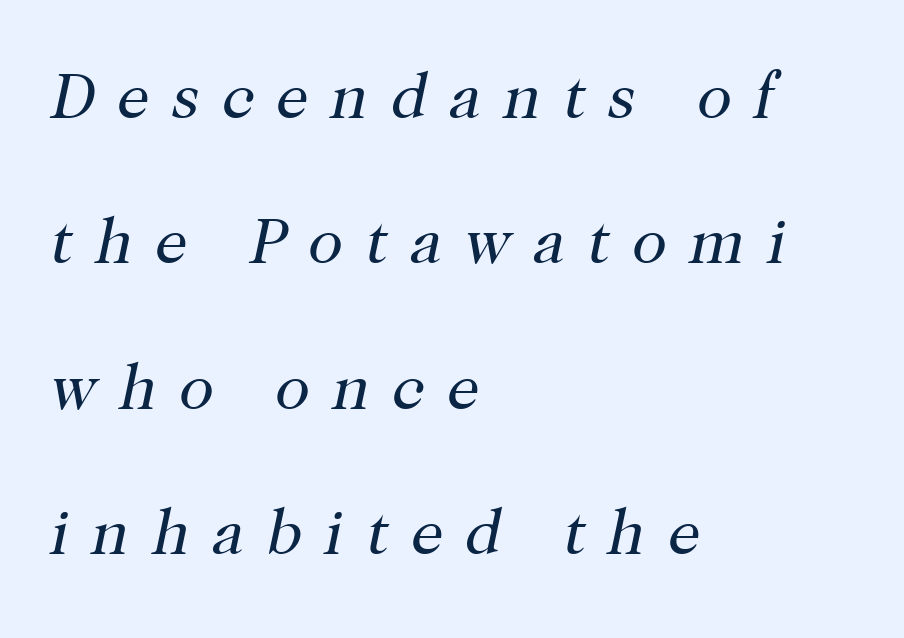
A typesetter would call this proportional, since set widths differ per character. The rag falls on the right side of this text block. When letters slant like this, we call the style italic. Is this a heavy cut? Hardly; it is regular or lighter.
